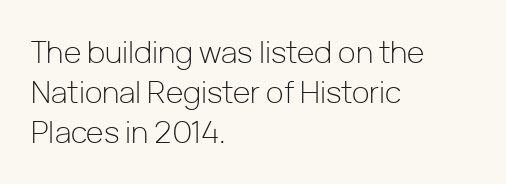
Q: Is the text bold? A: No.
Q: Is the text italic (slanted)? A: No, it is upright.
Q: Is the typeface a serif or a sans-serif typeface? A: Sans-serif.
Q: Is the text underlined? A: No.
Q: How is the paragraph aligned? A: Left-aligned.
Q: Is the spacing between letters normal or unusually wide? A: Normal.
Q: Is the spacing between lines tight, normal or loose? A: Normal.
Q: Width (condensed, normal, or wide)? A: Normal.
Q: Stroke contrast? A: Low.
Q: x-height? A: Medium.
Q: Monospaced? A: No.
